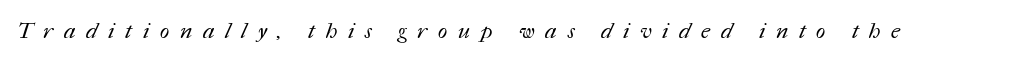
Q: Is the text bold? A: No.
Q: Is the text underlined? A: No.
Q: Is the spacing between letters normal or unusually wide? A: Unusually wide.
